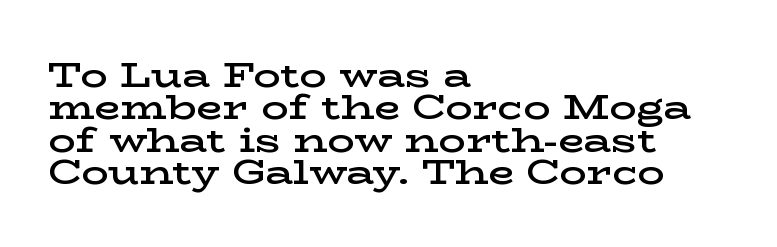
Caption: semibold face, moderately heavy strokes. The rendering shows small feet on the letterforms — a serif design. Quick note: underline off. Typeset ragged right — the left edge is the straight one. Line spacing here is tight. The lettering stays uniformly vertical, giving the passage a roman look.
